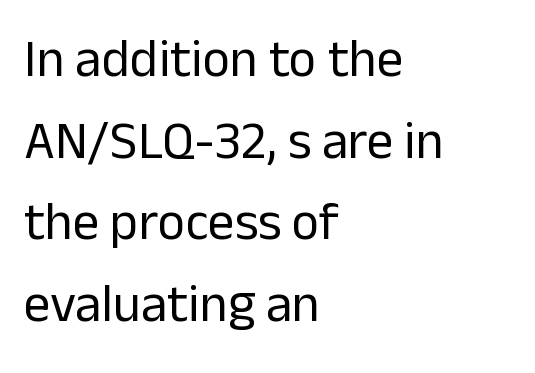
The image shows 53 px regular-weight sans-serif type, upright; set left-aligned, normal line spacing (1.54x), normal letter spacing, not underlined; low stroke contrast and a medium x-height.
